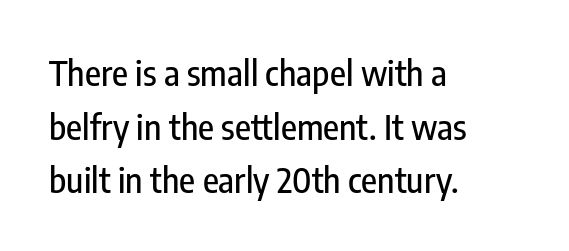
Q: Is the text italic (slanted)? A: No, it is upright.
Q: Is the typeface a serif or a sans-serif typeface? A: Sans-serif.
Q: Is the text underlined? A: No.
Q: How is the paragraph aligned? A: Left-aligned.
Q: Is the spacing between letters normal or unusually wide? A: Normal.
Q: Is the spacing between lines tight, normal or loose? A: Normal.
Q: Width (condensed, normal, or wide)? A: Condensed.
Q: Stroke contrast? A: Low.
Q: x-height? A: Medium.
Q: Monospaced? A: No.
